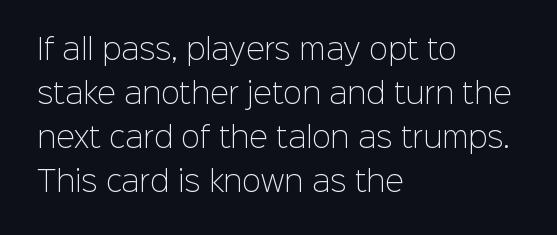
The weight tops out at a normal text grade. Unmarked baselines from the first word to the last. This sample uses an upright cut, with every glyph sitting square on the baseline. Notice how the passage keeps a crisp vertical edge on the left only. Horizontal bands of white between lines are of average thickness. Between one letter and the next there's only the usual sliver of space.
